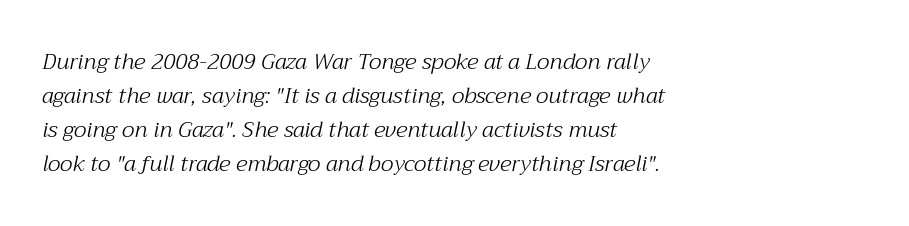
Nobody touched the tracking dial on this one. Normally led — the rows are evenly, conventionally spaced. Letters have the restrained weight of plain body copy at most. Does the copy run flush right? No — it runs flush left. Any mark beneath the type? The region is blank. Observe the lean: these are italic letterforms.
